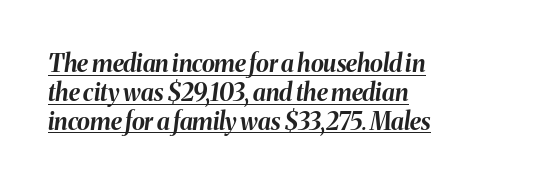
Each glyph is drawn with heavy, bold strokes. This sample is left-justified, so line endings fall wherever the words run out. If you drew a line through each stem, it would be angled. The gaps between neighbouring characters are ordinary and unremarkable. Somebody hit Ctrl+U on this one — the words are underlined.
